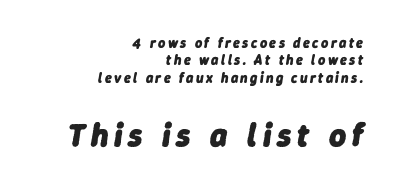
These two chunks differ in scale, with the bottom chunk taking the larger measure. Short and long lines alike share a common ending point at right. Reading down the column, the eye jumps a familiar distance to each next line. Does the lettering tilt? It does — this is italic. Varying glyph widths throughout — classic text-font behaviour. Heavy, bold letterforms.
